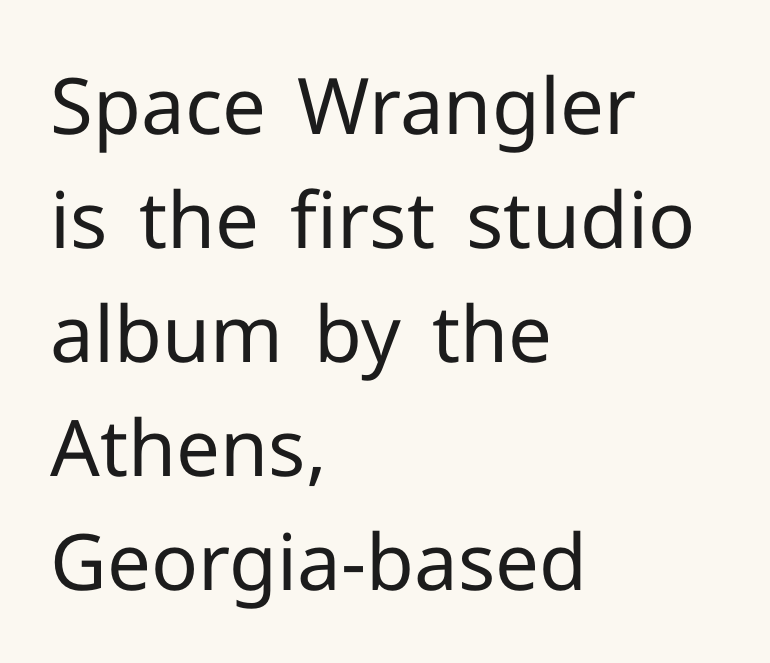
Nobody drew a line under any word here. Compared with typical body copy, the letter spacing here is the same. Is there any slant? The stems are plumb. Stroke mass is kept to a normal reading level or below. These lines stack with their left ends in a neat column.
